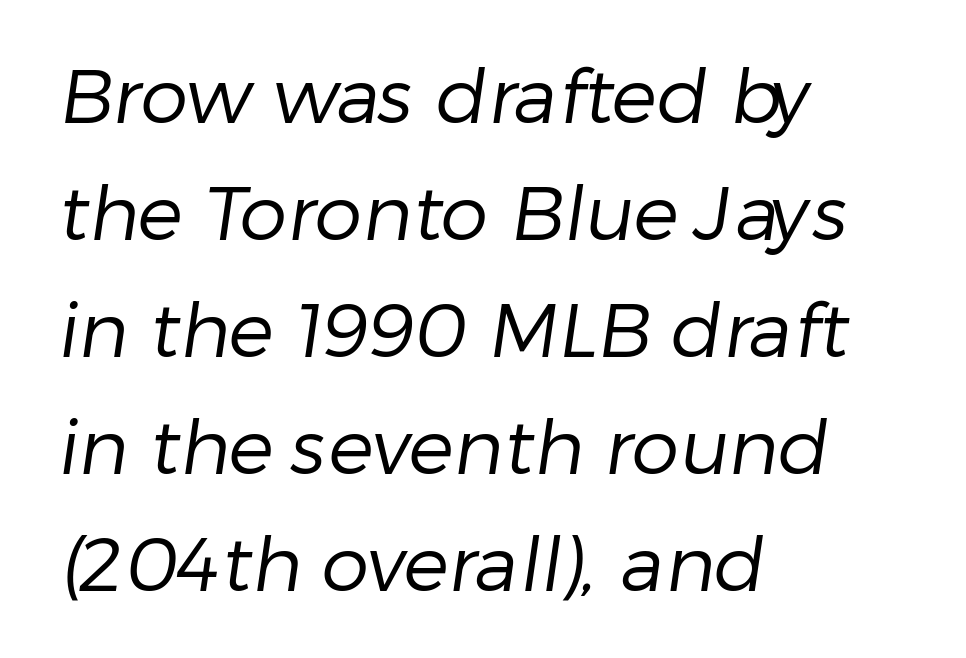
The image shows 76 px regular-weight sans-serif type; set left-aligned, normal line spacing (1.54x), normal letter spacing, not underlined; low stroke contrast and a medium x-height.
